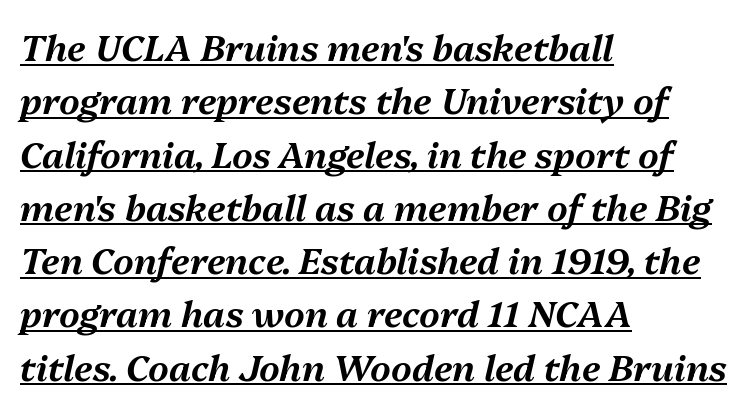
{"italic": "yes", "lean": "right", "slant_degrees": 13, "width": "normal", "stroke_contrast": "medium", "x_height": "medium", "monospaced": "no", "underline": "yes", "align": "left", "line_spacing": "normal", "line_spacing_ratio": 1.48, "letter_spacing": "normal", "letter_spacing_em": 0.0, "glyph_px": 36}
